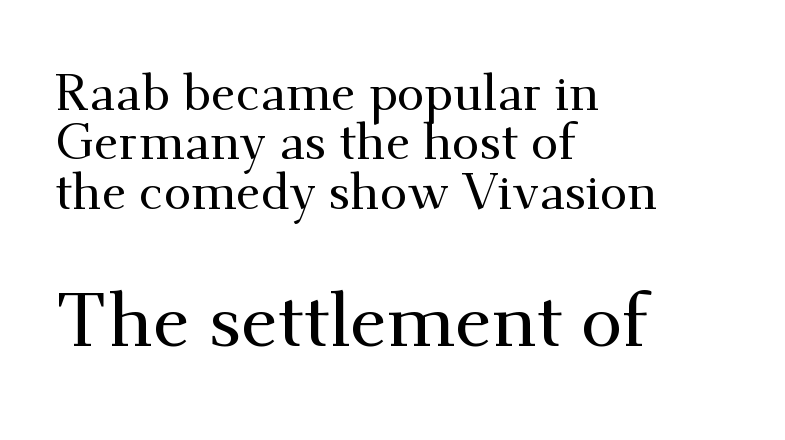
Q: Is the text italic (slanted)? A: No, it is upright.
Q: Is the typeface a serif or a sans-serif typeface? A: Serif.
Q: Is the text underlined? A: No.
Q: How is the paragraph aligned? A: Left-aligned.
Q: Is the spacing between letters normal or unusually wide? A: Normal.
Q: Is the spacing between lines tight, normal or loose? A: Tight.
Q: Which block of text is set in a larger size, the first (top) or the second (bottom)? A: The second (bottom) one.
Q: Width (condensed, normal, or wide)? A: Normal.
Q: Stroke contrast? A: Medium.
Q: x-height? A: Small.
Q: Monospaced? A: No.
